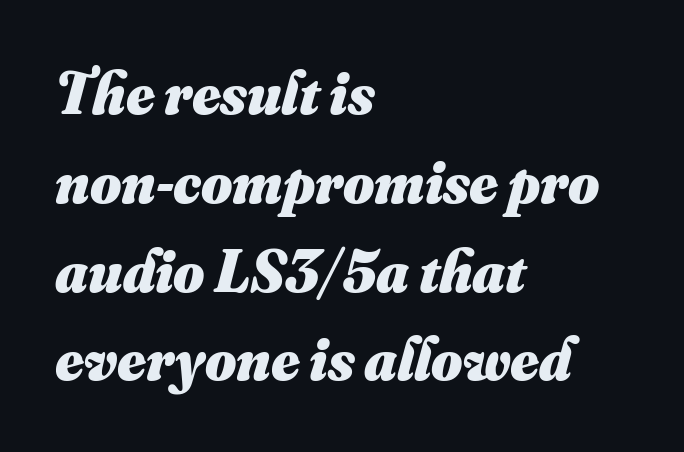
{"bold": "yes", "weight": "heavy", "width": "normal", "stroke_contrast": "medium", "x_height": "small", "monospaced": "no", "underline": "no", "align": "left", "line_spacing": "normal", "line_spacing_ratio": 1.48, "letter_spacing": "normal", "letter_spacing_em": 0.0, "glyph_px": 60}
